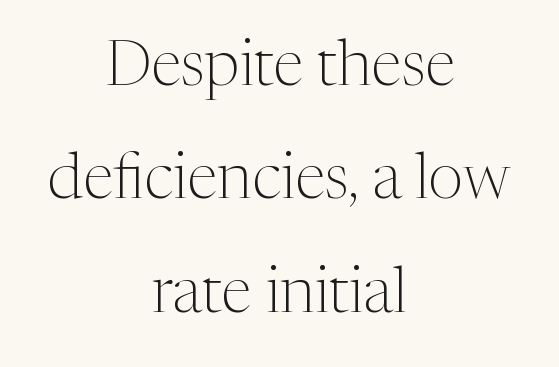
The image shows 63 px light serif type, upright; set centered, line spacing 1.8x, normal letter spacing, not underlined; medium stroke contrast and a medium x-height.
